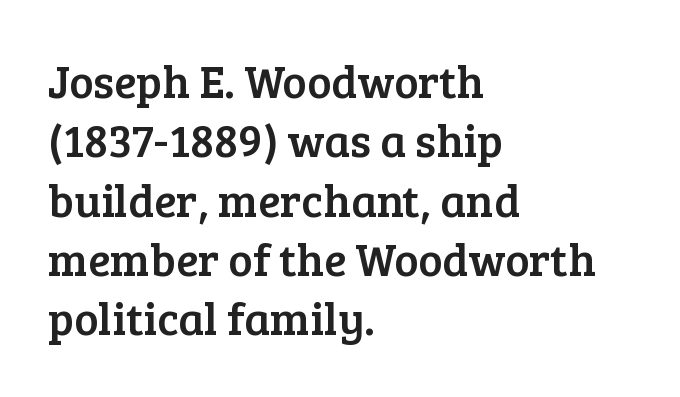
Q: Is the text italic (slanted)? A: No, it is upright.
Q: Is the typeface a serif or a sans-serif typeface? A: Serif.
Q: Is the text underlined? A: No.
Q: How is the paragraph aligned? A: Left-aligned.
Q: Is the spacing between letters normal or unusually wide? A: Normal.
Q: Is the spacing between lines tight, normal or loose? A: Normal.
Q: Width (condensed, normal, or wide)? A: Normal.
Q: Stroke contrast? A: Low.
Q: x-height? A: Medium.
Q: Monospaced? A: No.
